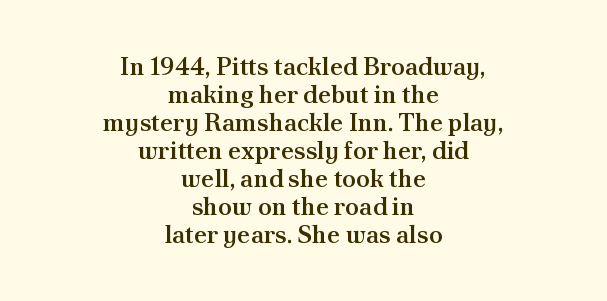
The space directly below the letters is spotless. Vertically, the passage feels compressed, each row crowding the next. The strokes are fattened partway — semibold, not bold. Upright lettering throughout.
